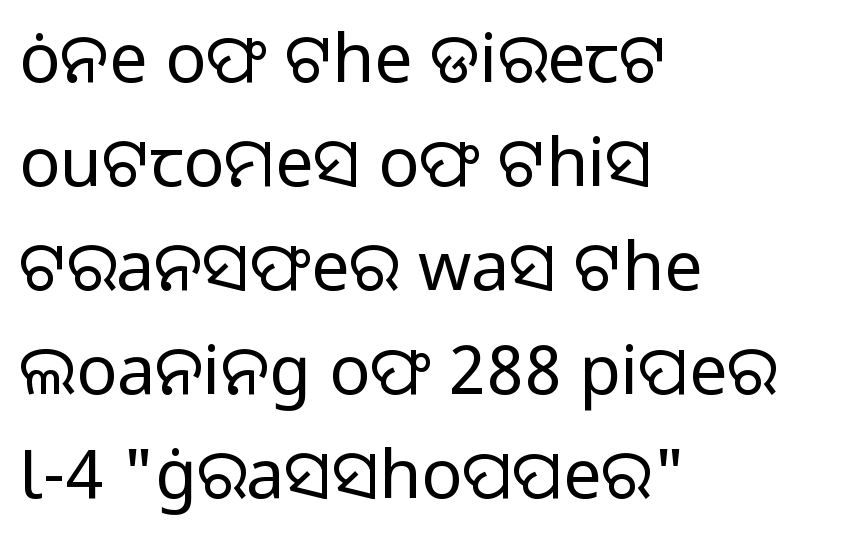
How are the letters spaced? Ordinarily, with no added tracking. Only glyphs here, with clear space below each row. Stem width sits at or under what a default text font uses. What kind of face is this? One without serifs — a sans.
